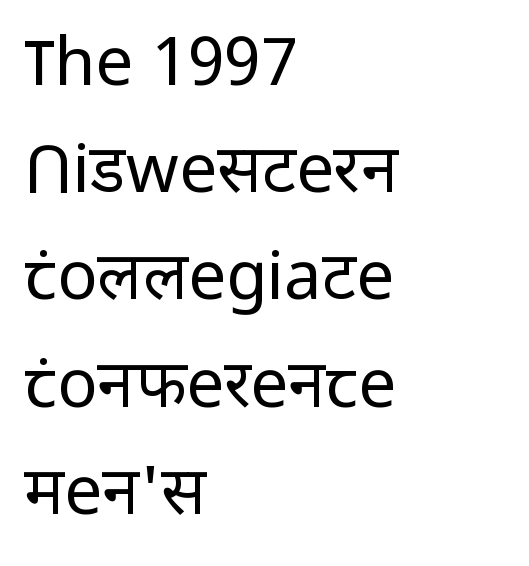
{"serif": "no", "italic": "no", "bold": "no", "weight": "regular", "width": "normal", "stroke_contrast": "low", "x_height": "medium", "monospaced": "no", "underline": "no", "align": "left", "line_spacing": "normal", "line_spacing_ratio": 1.6, "letter_spacing": "normal", "letter_spacing_em": 0.0, "glyph_px": 67}
